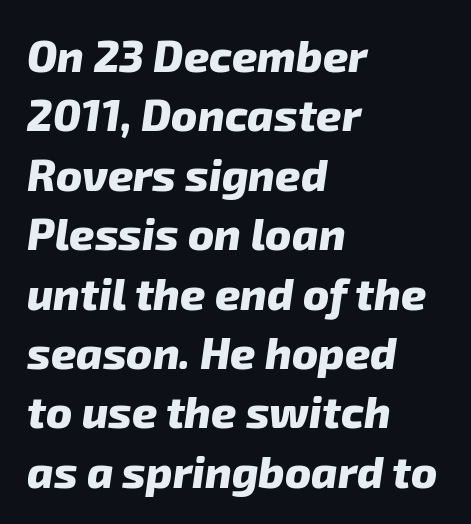
The image shows 44 px heavy sans-serif type; set left-aligned, normal line spacing (1.35x), normal letter spacing, not underlined; low stroke contrast and a medium x-height.
